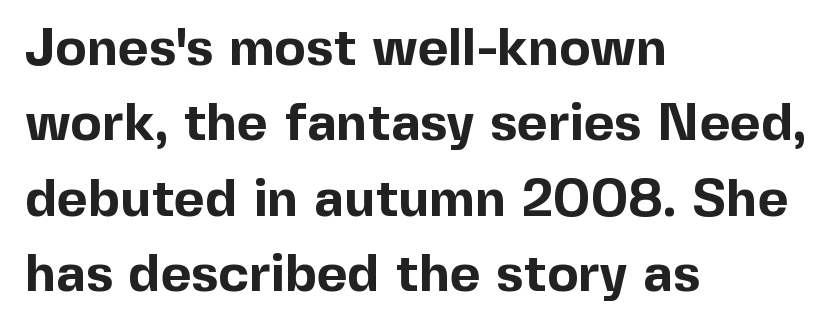
{"serif": "no", "italic": "no", "bold": "yes", "weight": "bold", "width": "normal", "x_height": "medium", "monospaced": "no", "underline": "no", "align": "left", "line_spacing": "normal", "line_spacing_ratio": 1.42, "letter_spacing": "normal", "letter_spacing_em": 0.0, "glyph_px": 53}
